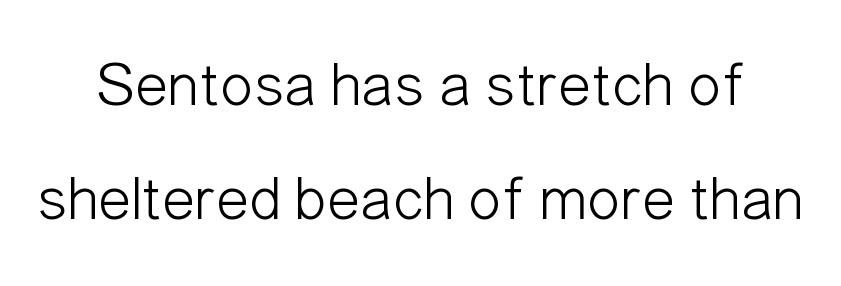
Letters have the restrained weight of plain body copy at most. Short note: letters normally spaced. Unlike a traditional serif, this face leaves its strokes unadorned. Check the space under the baseline: it is left empty.
